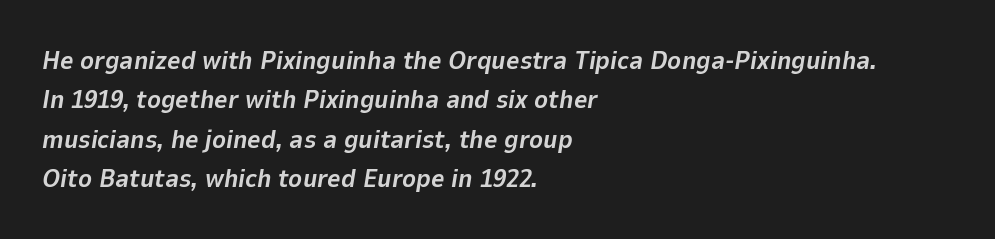
Q: Is the text bold? A: Yes.
Q: Is the text italic (slanted)? A: Yes, it leans right by about 9 degrees.
Q: Is the text underlined? A: No.
Q: How is the paragraph aligned? A: Left-aligned.
Q: Is the spacing between letters normal or unusually wide? A: Normal.
Q: Is the spacing between lines tight, normal or loose? A: Normal.
